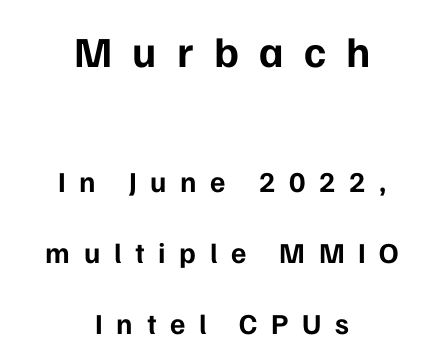
The image shows 43 px bold sans-serif type, upright; set centered, loose line spacing (2.45x), unusually wide letter spacing (+0.47 em), not underlined; the first (top) block is 1.48x larger; low stroke contrast and a medium x-height.
